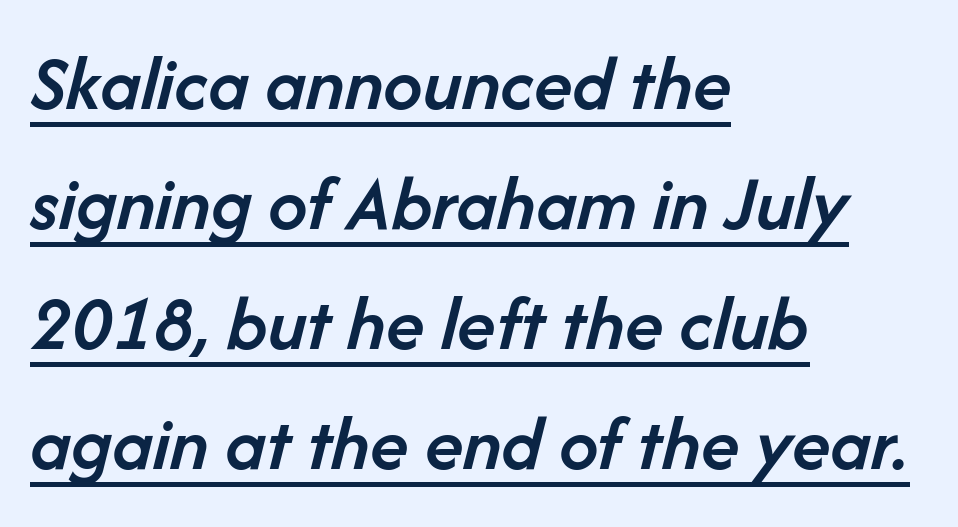
Q: Is the text bold? A: Semi-bold.
Q: Is the text italic (slanted)? A: Yes, it leans right by about 14 degrees.
Q: Is the text underlined? A: Yes.
Q: How is the paragraph aligned? A: Left-aligned.
Q: Is the spacing between letters normal or unusually wide? A: Normal.
Q: Is the spacing between lines tight, normal or loose? A: Normal.
Q: Width (condensed, normal, or wide)? A: Normal.
Q: Stroke contrast? A: Low.
Q: x-height? A: Medium.
Q: Monospaced? A: No.
